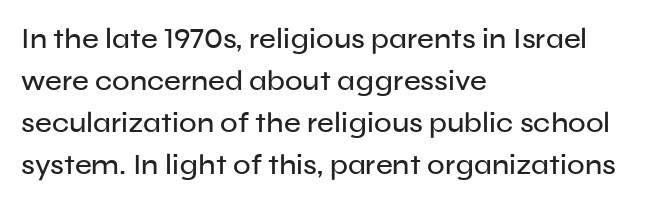
Q: Is the text italic (slanted)? A: No, it is upright.
Q: Is the typeface a serif or a sans-serif typeface? A: Sans-serif.
Q: Is the text underlined? A: No.
Q: How is the paragraph aligned? A: Left-aligned.
Q: Is the spacing between letters normal or unusually wide? A: Normal.
Q: Is the spacing between lines tight, normal or loose? A: Normal.
Q: Width (condensed, normal, or wide)? A: Normal.
Q: Stroke contrast? A: Low.
Q: x-height? A: Medium.
Q: Monospaced? A: No.
